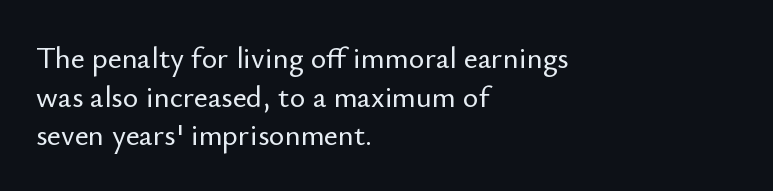
{"serif": "no", "italic": "no", "width": "normal", "stroke_contrast": "low", "x_height": "small", "monospaced": "no", "underline": "no", "align": "left", "line_spacing": "normal", "line_spacing_ratio": 1.29, "letter_spacing": "normal", "letter_spacing_em": 0.0, "glyph_px": 30}
